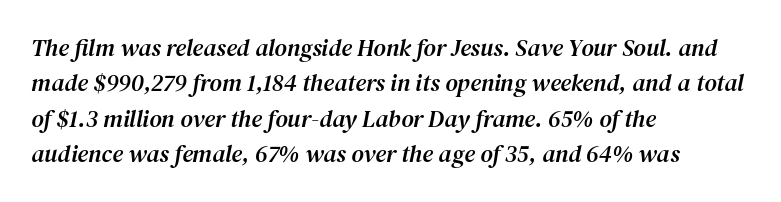
The image shows 24 px text type, italic (leaning right); set left-aligned, normal line spacing (1.47x), normal letter spacing, not underlined.
